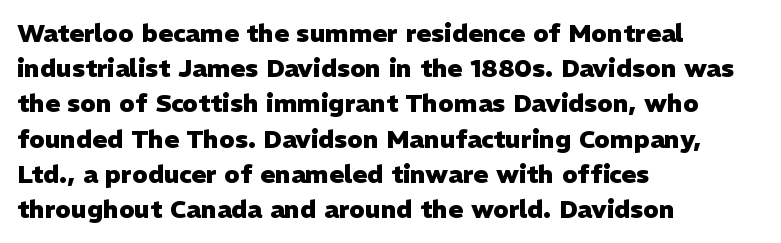
Q: Is the text bold? A: Yes.
Q: Is the text italic (slanted)? A: No, it is upright.
Q: Is the text underlined? A: No.
Q: How is the paragraph aligned? A: Left-aligned.
Q: Is the spacing between letters normal or unusually wide? A: Normal.
Q: Is the spacing between lines tight, normal or loose? A: Normal.
